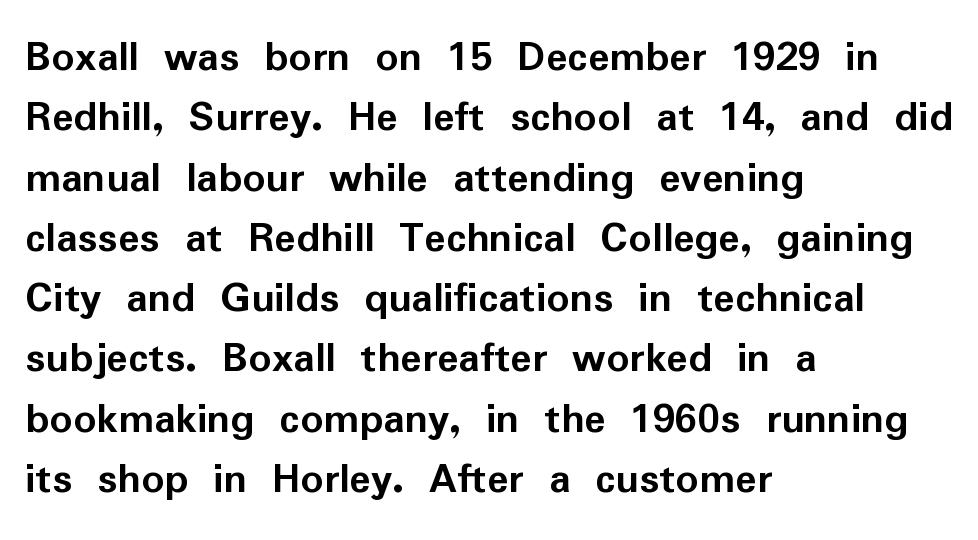
Q: Is the text bold? A: Yes.
Q: Is the text italic (slanted)? A: No, it is upright.
Q: Is the typeface a serif or a sans-serif typeface? A: Sans-serif.
Q: Is the text underlined? A: No.
Q: How is the paragraph aligned? A: Left-aligned.
Q: Is the spacing between letters normal or unusually wide? A: Normal.
Q: Is the spacing between lines tight, normal or loose? A: Normal.
Q: Width (condensed, normal, or wide)? A: Normal.
Q: Stroke contrast? A: Low.
Q: x-height? A: Medium.
Q: Monospaced? A: No.
